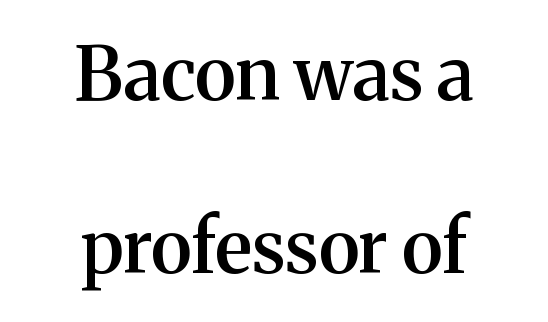
Inter-character spacing is left at the font's built-in metrics. Successive baselines arrive slowly, with a big drop between each. Firm but not heavy-handed strokes: this text is semibold. Character widths vary here, with narrow letters taking less room than wide ones. Unmarked baselines from the first word to the last.
